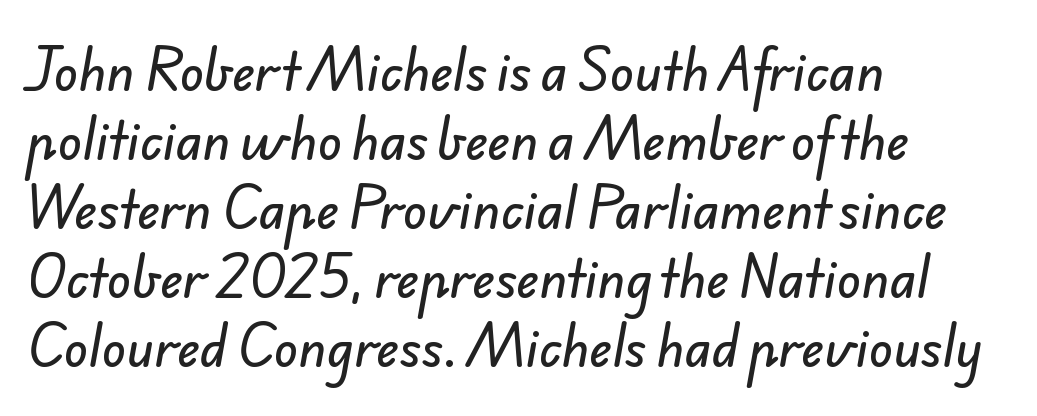
The image shows 50 px sans-serif type; set left-aligned, normal line spacing (1.38x), normal letter spacing, not underlined; low stroke contrast and a small x-height.
